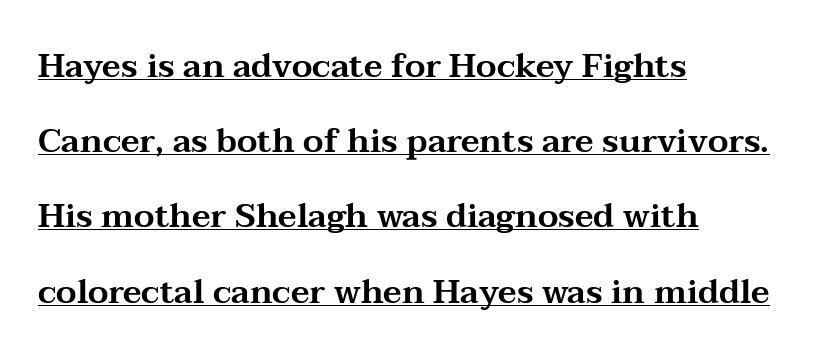
Q: Is the text italic (slanted)? A: No, it is upright.
Q: Is the typeface a serif or a sans-serif typeface? A: Serif.
Q: Is the text underlined? A: Yes.
Q: How is the paragraph aligned? A: Left-aligned.
Q: Is the spacing between letters normal or unusually wide? A: Normal.
Q: Is the spacing between lines tight, normal or loose? A: Loose.
Q: Width (condensed, normal, or wide)? A: Wide.
Q: Stroke contrast? A: Medium.
Q: x-height? A: Medium.
Q: Monospaced? A: No.
